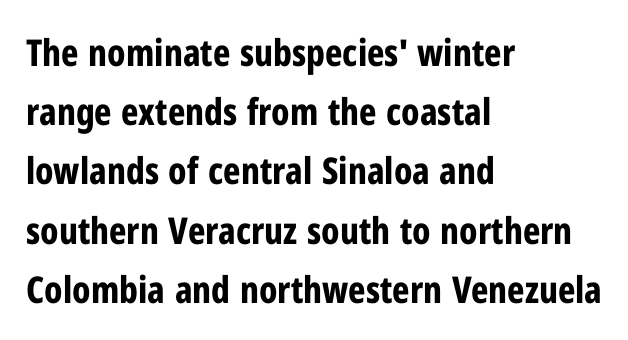
The image shows 37 px bold, condensed sans-serif type, upright; set left-aligned, normal line spacing (1.6x), normal letter spacing, not underlined; low stroke contrast and a medium x-height.
